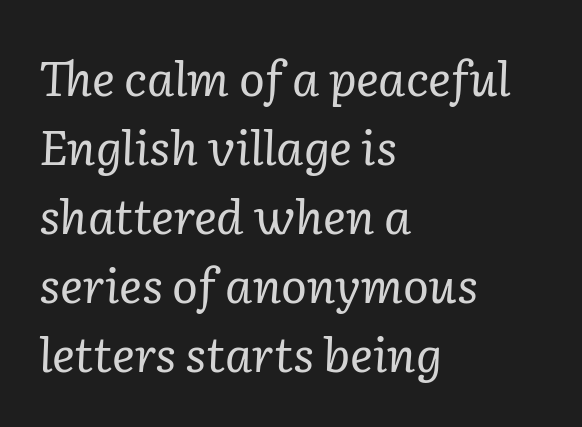
What kind of face is this? One with serifs. Compared with typical body copy, the letter spacing here is the same. Do the characters align in a grid? No, the font is proportional. No extra ink here — the face is not bold. The glyphs look as if they've been sheared to an angle.
